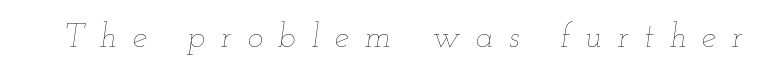
The image shows 33 px thin, wide type, italic (leaning right); set unusually wide letter spacing (+0.47 em), not underlined; low stroke contrast and a small x-height.
